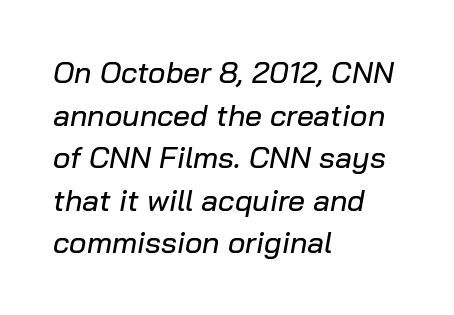
The image shows 30 px text type, italic (leaning right); set left-aligned, normal line spacing (1.42x), normal letter spacing, not underlined; low stroke contrast and a medium x-height.
